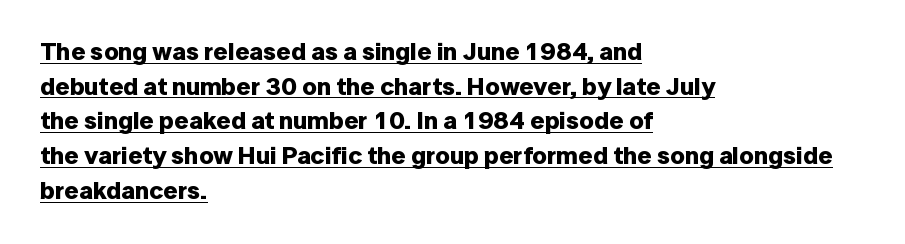
The image shows 25 px bold type, upright; set left-aligned, normal line spacing (1.39x), normal letter spacing, underlined.
